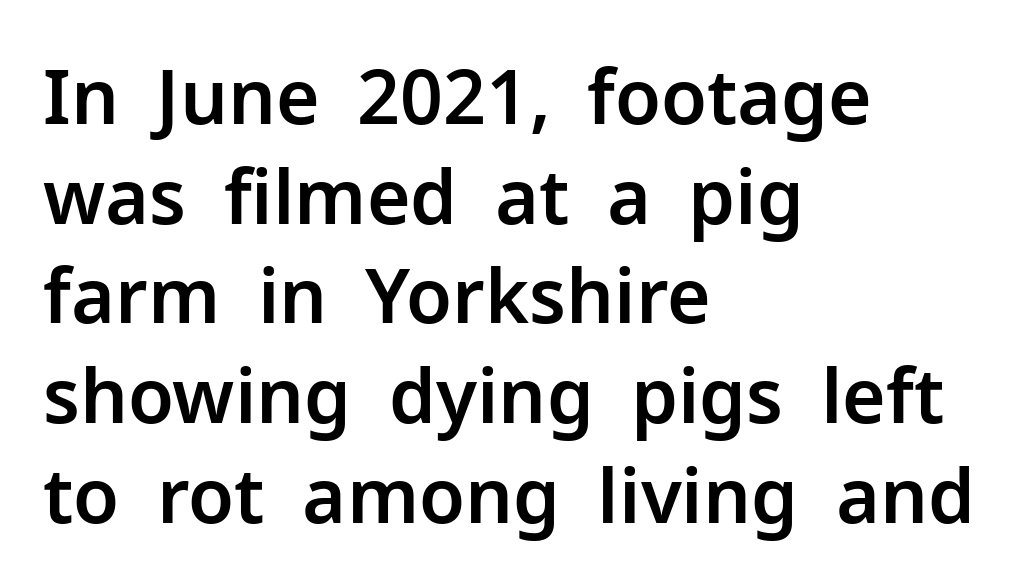
A typesetter would mark this as roman, not italic. Is the block centered? No — it sits flush against the left margin. Interline gaps are of average width in this sample. Look at the tracking — it's just the regular setting, nothing added. Decoration check: the copy has no underline.
